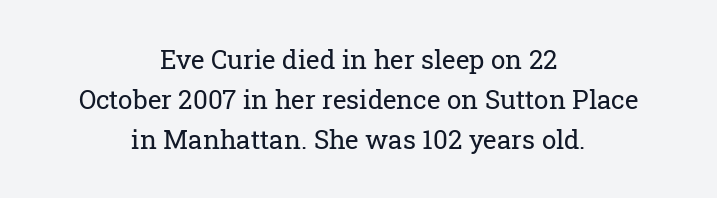
The image shows 26 px text type, upright; set centered, normal line spacing (1.53x), normal letter spacing, not underlined.
